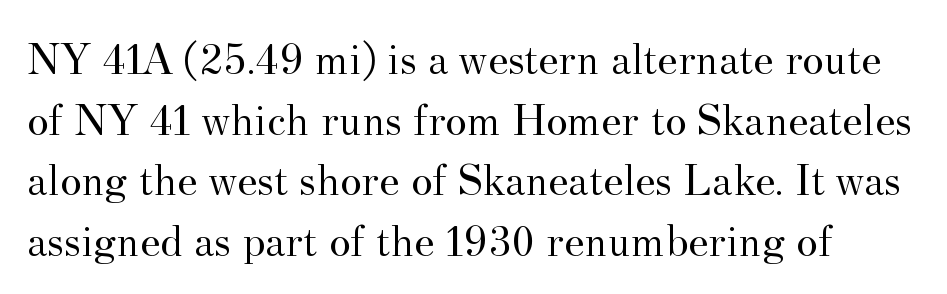
{"serif": "yes", "italic": "no", "bold": "no", "weight": "regular", "width": "normal", "stroke_contrast": "medium", "x_height": "small", "monospaced": "no", "underline": "no", "line_spacing": "normal", "line_spacing_ratio": 1.32, "letter_spacing": "normal", "letter_spacing_em": 0.0, "glyph_px": 46}
